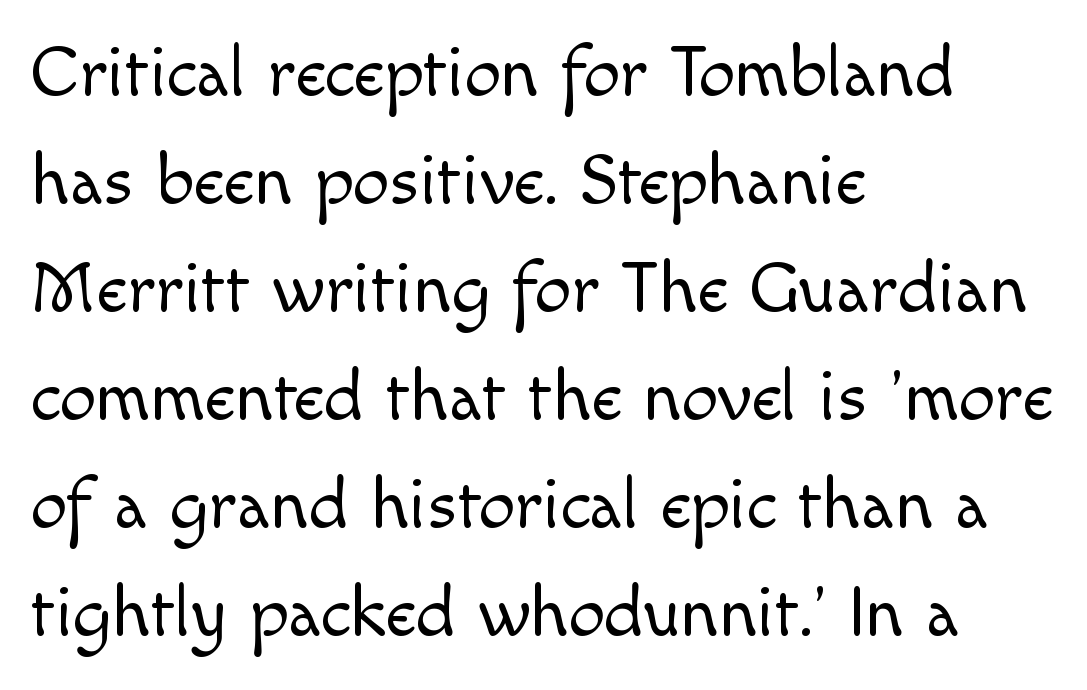
Q: Is the text bold? A: No.
Q: Is the text italic (slanted)? A: No, it is upright.
Q: Is the typeface a serif or a sans-serif typeface? A: Sans-serif.
Q: Is the text underlined? A: No.
Q: How is the paragraph aligned? A: Left-aligned.
Q: Is the spacing between letters normal or unusually wide? A: Normal.
Q: Is the spacing between lines tight, normal or loose? A: Normal.
Q: Width (condensed, normal, or wide)? A: Normal.
Q: x-height? A: Small.
Q: Monospaced? A: No.
